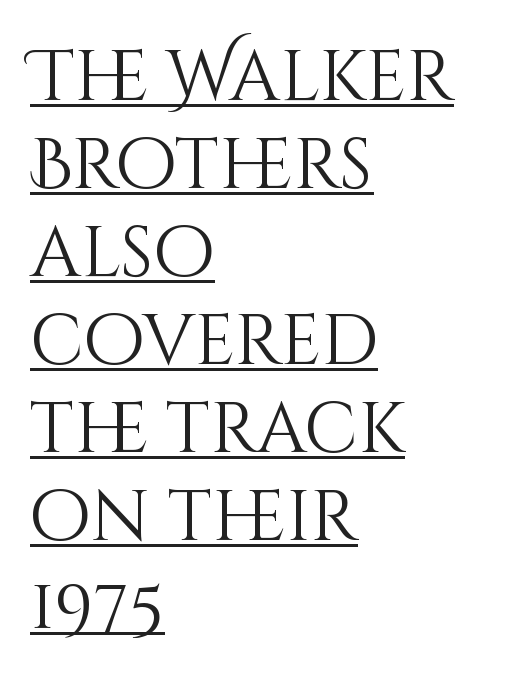
Q: Is the text bold? A: No.
Q: Is the text italic (slanted)? A: No, it is upright.
Q: Is the text underlined? A: Yes.
Q: How is the paragraph aligned? A: Left-aligned.
Q: Is the spacing between letters normal or unusually wide? A: Normal.
Q: Width (condensed, normal, or wide)? A: Normal.
Q: Stroke contrast? A: Medium.
Q: x-height? A: Large.
Q: Monospaced? A: No.
